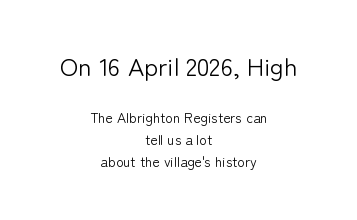
Caption: upper text group enlarged, lower text group reduced. The area under the type is left untouched. Look at the tracking — it's just the regular setting, nothing added. The characters are drawn with everyday or finer stroke widths. The rendering positions every line midway between the sides. Every stem runs plumb, perpendicular to the baseline.
